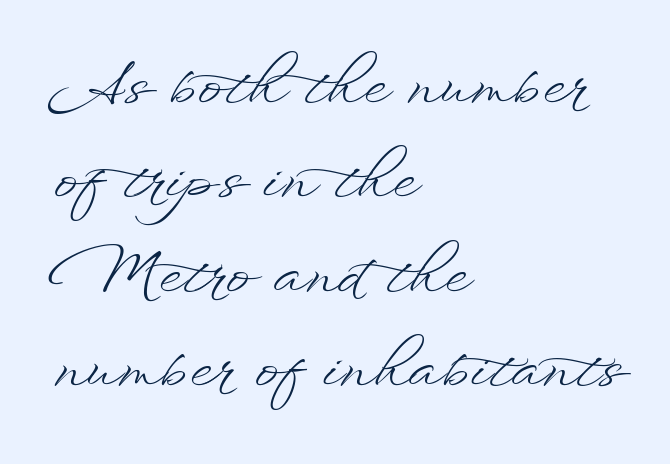
Vertical stems look standard width or narrower in stroke. Each line starts at the same left margin while the right side varies. Successive baselines arrive at the customary interval. Lines of text with bare space underneath. Characters follow at the spacing the type designer built in.
